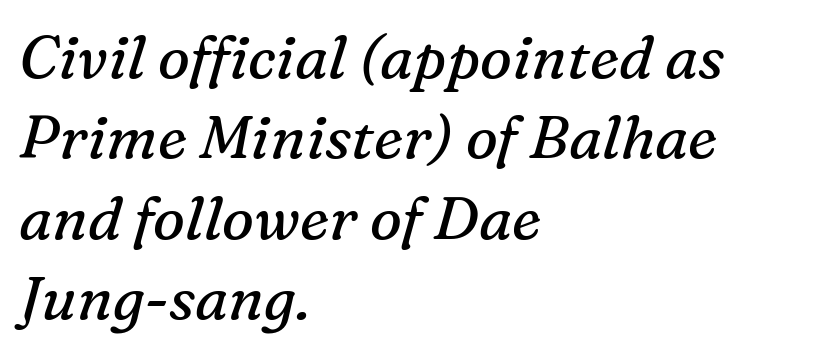
The space between consecutive lines is moderate. Check under the words: just untouched page. Each letter keeps its own natural width here, so spacing adapts to shape. Does the copy run flush right? No — it runs flush left.
